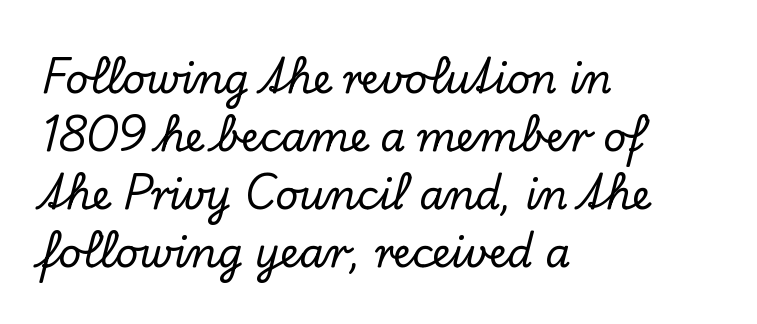
Q: Is the text italic (slanted)? A: Yes.
Q: Is the typeface a serif or a sans-serif typeface? A: Serif.
Q: Is the text underlined? A: No.
Q: How is the paragraph aligned? A: Left-aligned.
Q: Is the spacing between letters normal or unusually wide? A: Normal.
Q: Is the spacing between lines tight, normal or loose? A: Normal.
Q: Width (condensed, normal, or wide)? A: Normal.
Q: Stroke contrast? A: Low.
Q: x-height? A: Small.
Q: Monospaced? A: No.
